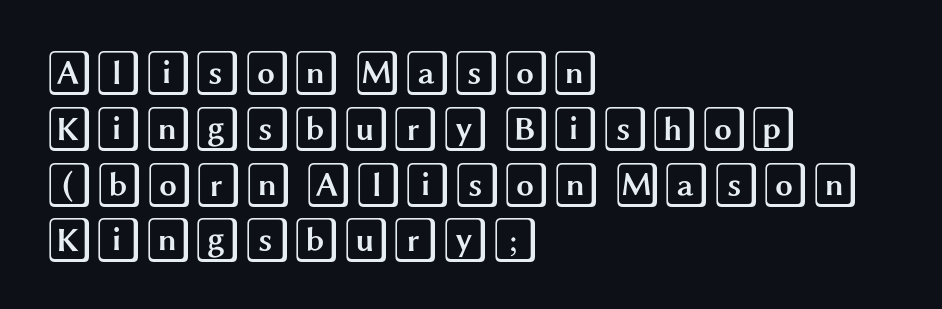
The paragraph has a hard left edge and a soft right edge. The lettering stays uniformly vertical, giving the passage a roman look. This rendering features lettering with no underline. The tracking reads as untouched default to a designer's eye.
